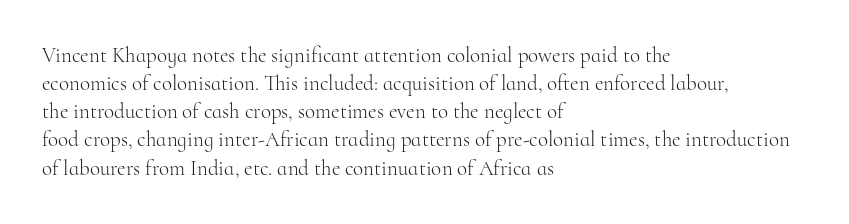
The image shows 21 px text type, upright; set left-aligned, normal line spacing (1.34x), normal letter spacing, not underlined.
